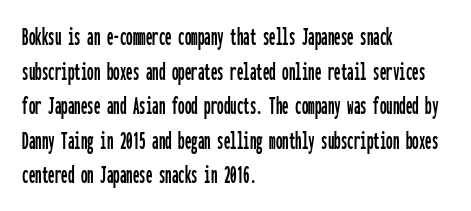
The image shows 26 px text type, upright; set left-aligned, normal line spacing (1.33x), normal letter spacing, not underlined.
